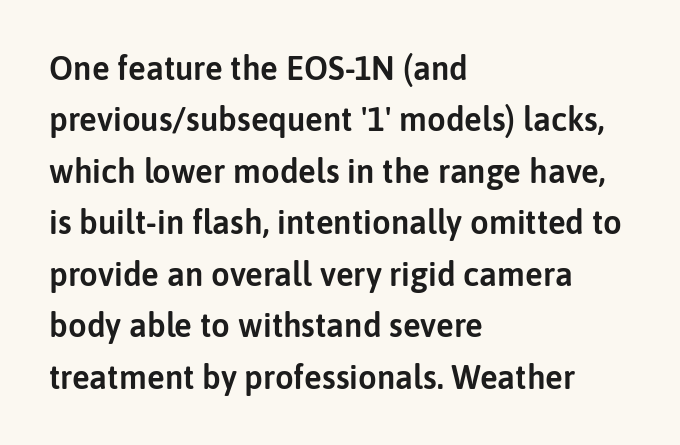
Q: Is the text italic (slanted)? A: No, it is upright.
Q: Is the typeface a serif or a sans-serif typeface? A: Sans-serif.
Q: Is the text underlined? A: No.
Q: How is the paragraph aligned? A: Left-aligned.
Q: Is the spacing between letters normal or unusually wide? A: Normal.
Q: Is the spacing between lines tight, normal or loose? A: Normal.
Q: Width (condensed, normal, or wide)? A: Normal.
Q: Stroke contrast? A: Low.
Q: x-height? A: Medium.
Q: Monospaced? A: No.
